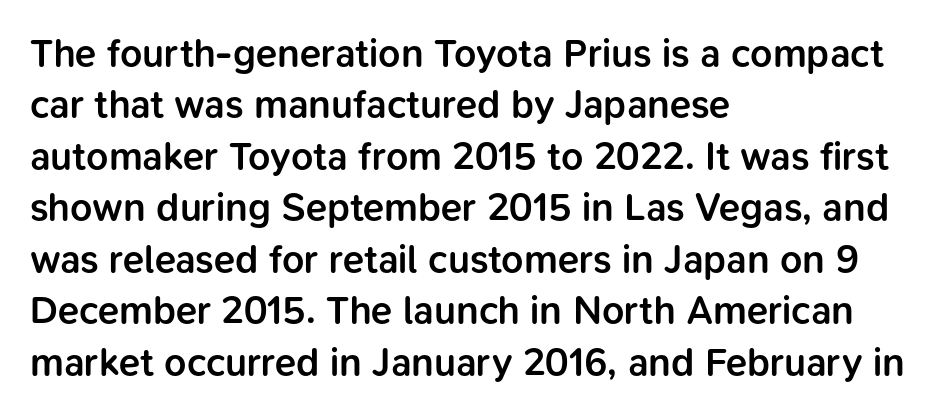
Every stem runs plumb, perpendicular to the baseline. A typesetter would call this proportional, since set widths differ per character. The text block is weighted toward the left margin, trailing off unevenly rightward. The rendering uses a semibold face; strokes are thickened but not to full bold.
